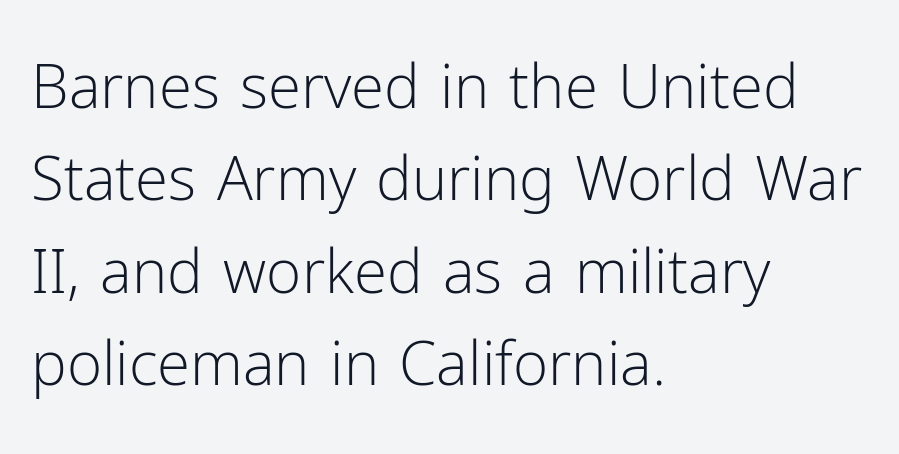
The image shows 60 px light sans-serif type, upright; set left-aligned, normal line spacing (1.54x), normal letter spacing, not underlined; low stroke contrast and a medium x-height.
